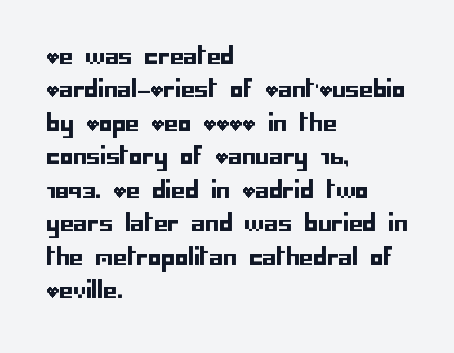
{"italic": "no", "underline": "no", "align": "left", "line_spacing": "normal", "line_spacing_ratio": 1.52, "letter_spacing": "normal", "letter_spacing_em": 0.0, "glyph_px": 22}
